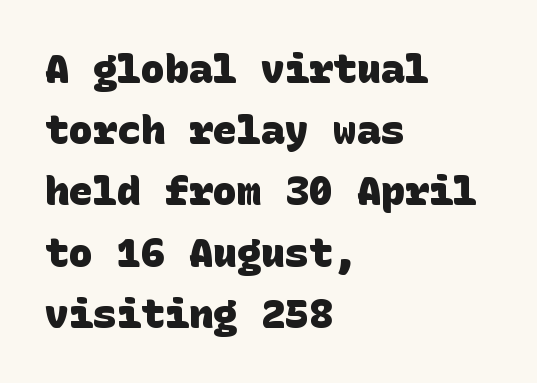
Q: Is the text bold? A: Yes.
Q: Is the typeface a serif or a sans-serif typeface? A: Sans-serif.
Q: Is the text underlined? A: No.
Q: How is the paragraph aligned? A: Left-aligned.
Q: Is the spacing between letters normal or unusually wide? A: Normal.
Q: Is the spacing between lines tight, normal or loose? A: Normal.
Q: Width (condensed, normal, or wide)? A: Normal.
Q: Stroke contrast? A: Low.
Q: x-height? A: Large.
